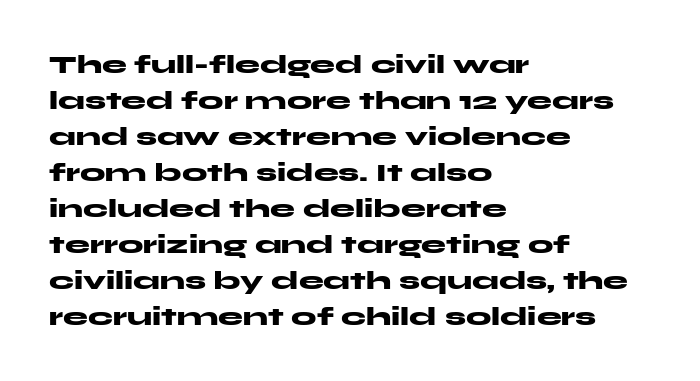
The image shows 25 px bold type, upright; set left-aligned, normal line spacing (1.44x), normal letter spacing, not underlined.
